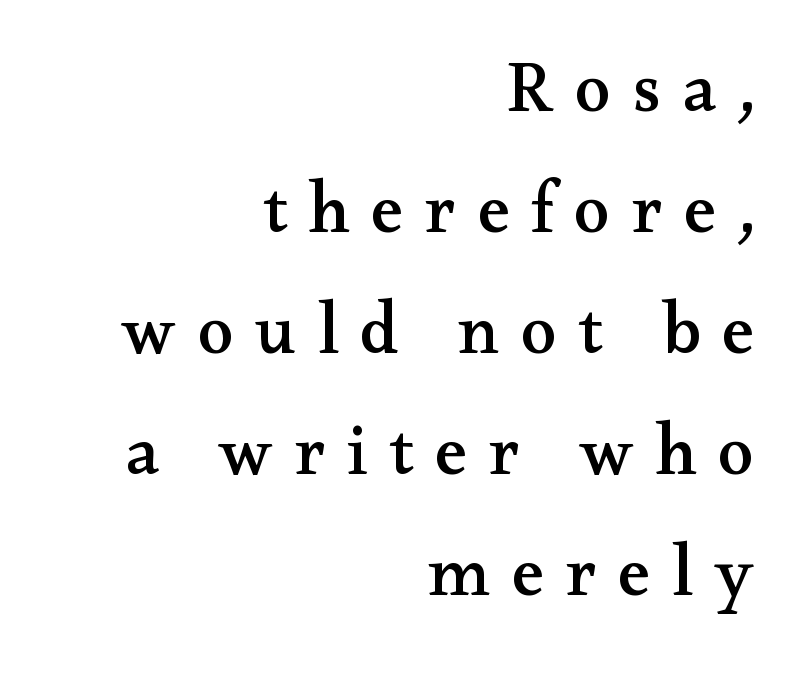
{"serif": "yes", "italic": "no", "width": "wide", "stroke_contrast": "medium", "x_height": "small", "monospaced": "no", "underline": "no", "align": "right", "line_spacing": "normal", "line_spacing_ratio": 1.68, "letter_spacing": "wide", "letter_spacing_em": 0.3, "glyph_px": 72}
